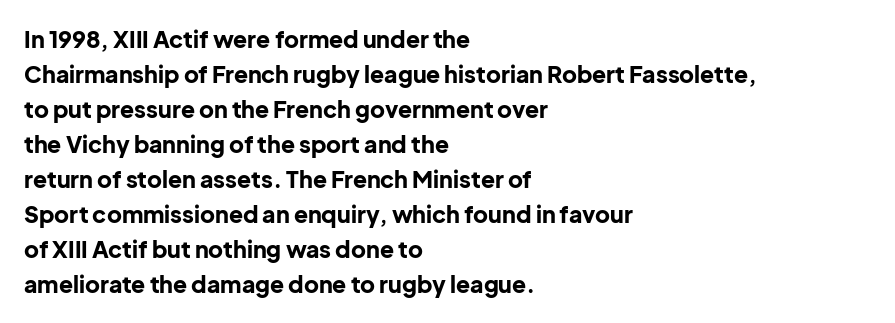
Q: Is the text bold? A: Yes.
Q: Is the text italic (slanted)? A: No, it is upright.
Q: Is the text underlined? A: No.
Q: How is the paragraph aligned? A: Left-aligned.
Q: Is the spacing between letters normal or unusually wide? A: Normal.
Q: Is the spacing between lines tight, normal or loose? A: Normal.
